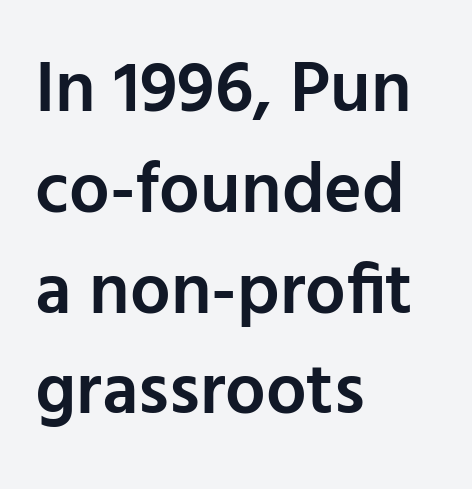
The image shows 72 px semibold sans-serif type, upright; set left-aligned, normal line spacing (1.4x), normal letter spacing, not underlined; low stroke contrast and a medium x-height.
